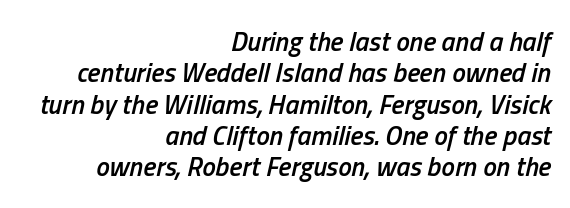
Students, this is semibold: more ink than regular, less than bold. The rag falls on the left side of this text block. Lines of text with bare space underneath. The passage shown has conventional tracking throughout. Characters are canted at an angle relative to the baseline's perpendicular.
